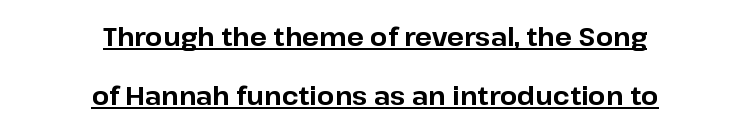
Q: Is the text bold? A: Yes.
Q: Is the text italic (slanted)? A: No, it is upright.
Q: Is the text underlined? A: Yes.
Q: How is the paragraph aligned? A: Centered.
Q: Is the spacing between letters normal or unusually wide? A: Normal.
Q: Is the spacing between lines tight, normal or loose? A: Loose.
